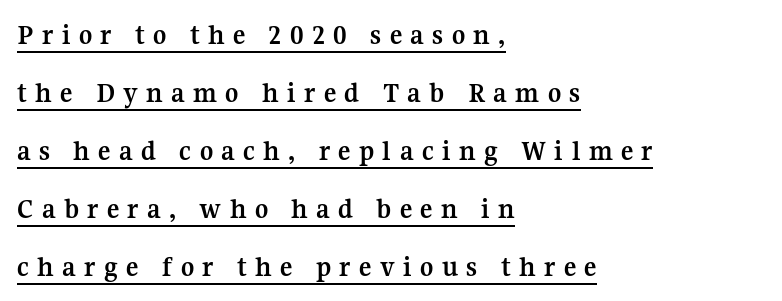
The image shows 29 px semibold serif type, upright; set left-aligned, loose line spacing (2.0x), unusually wide letter spacing (+0.29 em), underlined; medium stroke contrast and a medium x-height.
